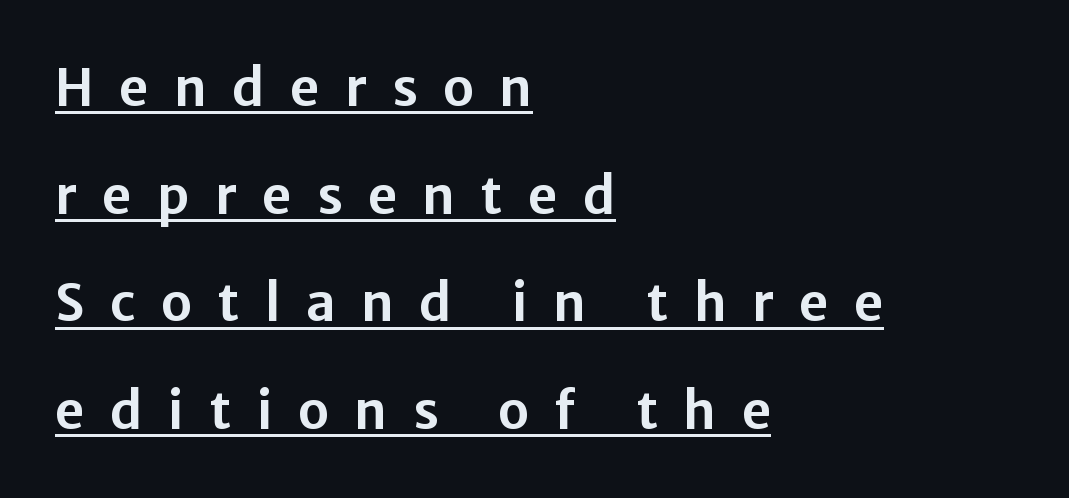
The image shows 51 px sans-serif type, upright; set left-aligned, loose line spacing (2.11x), unusually wide letter spacing (+0.5 em), underlined; low stroke contrast and a medium x-height.
